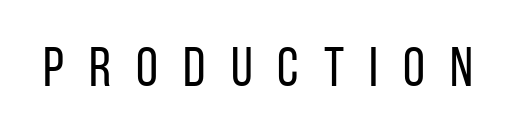
The image shows 56 px regular-weight, condensed sans-serif type, upright; set unusually wide letter spacing (+0.45 em), not underlined; low stroke contrast and a large x-height.
